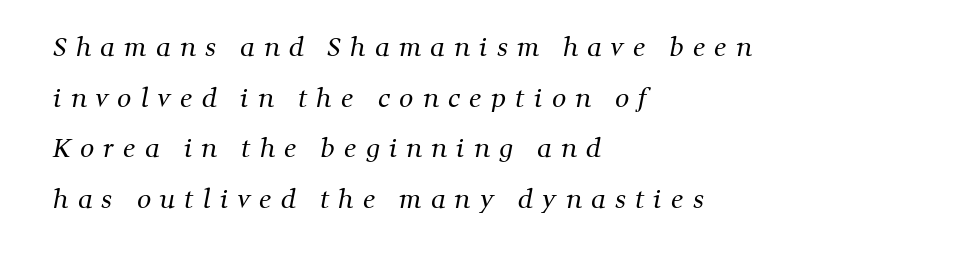
Q: Is the text bold? A: No.
Q: Is the text underlined? A: No.
Q: How is the paragraph aligned? A: Left-aligned.
Q: Is the spacing between letters normal or unusually wide? A: Unusually wide.
Q: Is the spacing between lines tight, normal or loose? A: Loose.
